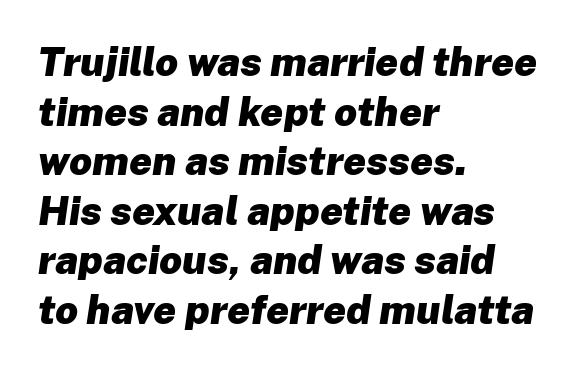
Q: Is the text bold? A: Yes.
Q: Is the text italic (slanted)? A: Yes, it leans right by about 8 degrees.
Q: Is the text underlined? A: No.
Q: How is the paragraph aligned? A: Left-aligned.
Q: Is the spacing between letters normal or unusually wide? A: Normal.
Q: Width (condensed, normal, or wide)? A: Normal.
Q: Stroke contrast? A: Low.
Q: x-height? A: Medium.
Q: Monospaced? A: No.
